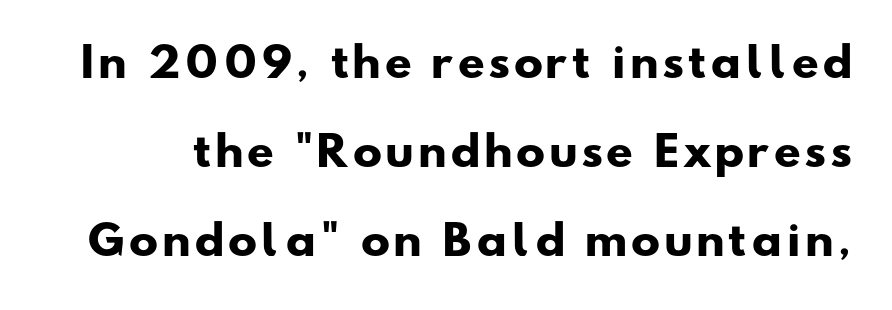
The image shows 39 px heavy, wide sans-serif type; set loose line spacing (2.28x), not underlined; low stroke contrast and a small x-height.
